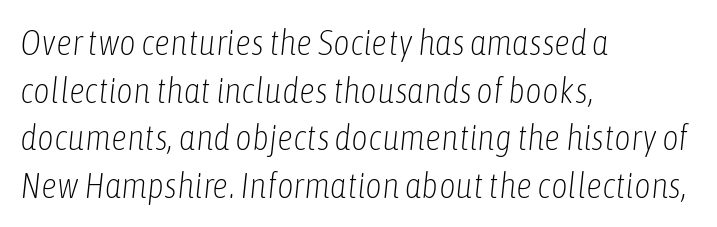
Q: Is the text bold? A: No.
Q: Is the text italic (slanted)? A: Yes, it leans right by about 6 degrees.
Q: Is the text underlined? A: No.
Q: How is the paragraph aligned? A: Left-aligned.
Q: Is the spacing between letters normal or unusually wide? A: Normal.
Q: Is the spacing between lines tight, normal or loose? A: Normal.
Q: Width (condensed, normal, or wide)? A: Condensed.
Q: Stroke contrast? A: Low.
Q: x-height? A: Medium.
Q: Monospaced? A: No.
